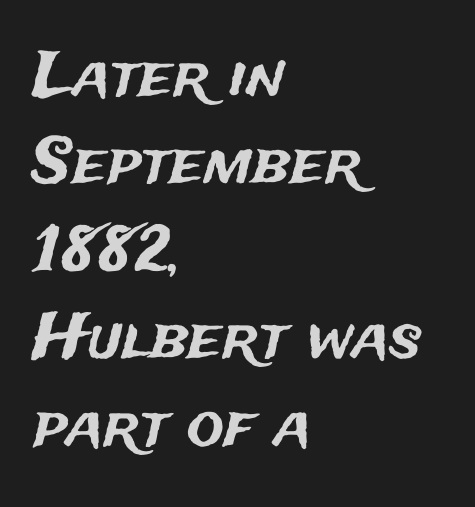
The space directly below the letters is spotless. The compositor pushed each line to the left boundary. The rendering uses natural spacing where letterforms have individual widths. Type style note: lacks serifs. The vertical gap from one line to the next is medium.
